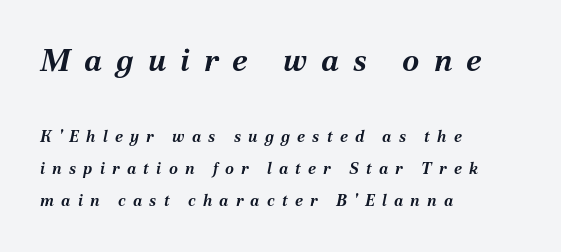
The typesetter chose a ragged-right arrangement here. The face used here is proportionally spaced, like ordinary book or web type. Stroke thickness is high; the sample reads as a true bold. In this sample the first text group is rendered at the bigger scale. Would a proofreader flag this as italicized? Yes. A clean baseline with only descenders dipping below it.
